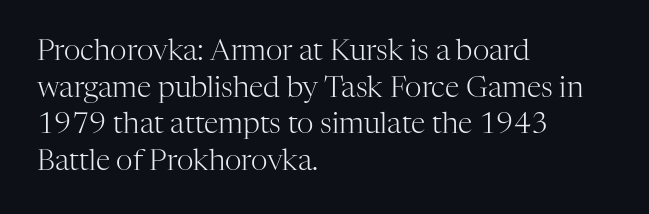
{"serif": "yes", "italic": "no", "bold": "no", "weight": "light", "width": "normal", "stroke_contrast": "high", "x_height": "medium", "monospaced": "no", "underline": "no", "align": "left", "line_spacing": "normal", "line_spacing_ratio": 1.26, "letter_spacing": "normal", "letter_spacing_em": 0.0, "glyph_px": 29}
